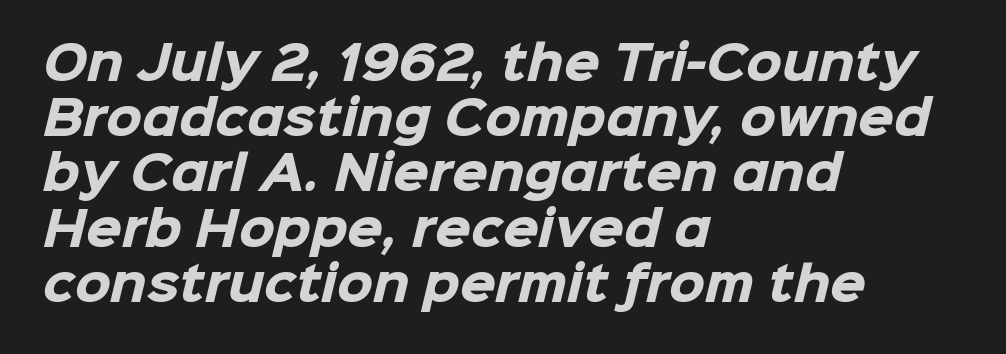
{"serif": "no", "bold": "yes", "weight": "heavy", "width": "normal", "stroke_contrast": "low", "x_height": "medium", "monospaced": "no", "underline": "no", "align": "left", "line_spacing_ratio": 1.2, "letter_spacing": "normal", "letter_spacing_em": 0.0, "glyph_px": 46}
